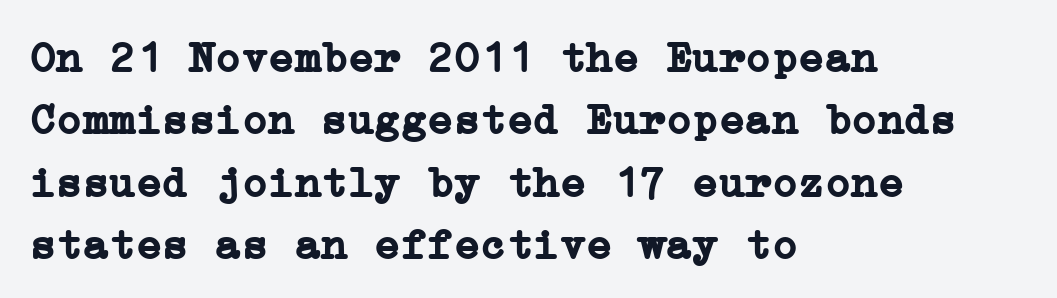
The image shows 44 px semibold serif type, upright; set left-aligned, normal line spacing (1.42x), normal letter spacing, not underlined; low stroke contrast and a medium x-height.
